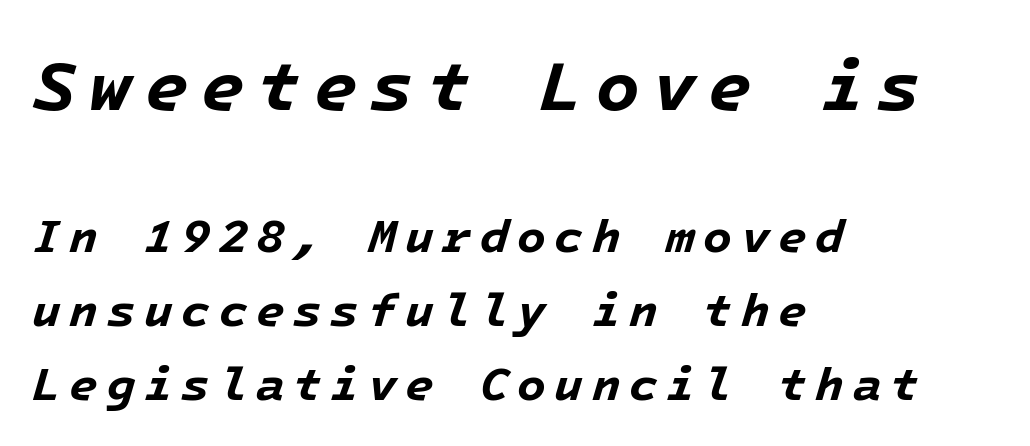
Q: Is the text bold? A: Yes.
Q: Is the text italic (slanted)? A: Yes, it leans right by about 16 degrees.
Q: Is the text underlined? A: No.
Q: How is the paragraph aligned? A: Left-aligned.
Q: Is the spacing between lines tight, normal or loose? A: Normal.
Q: Which block of text is set in a larger size, the first (top) or the second (bottom)? A: The first (top) one.
Q: Width (condensed, normal, or wide)? A: Normal.
Q: Stroke contrast? A: Low.
Q: x-height? A: Medium.
